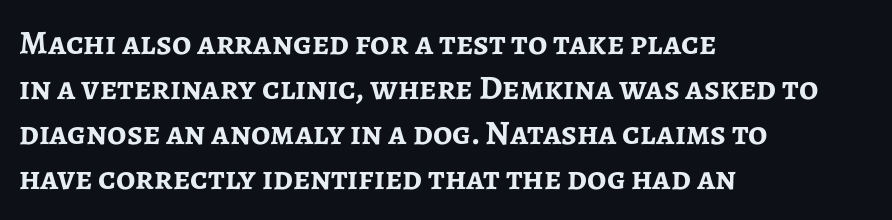
Q: Is the text bold? A: Yes.
Q: Is the text italic (slanted)? A: No, it is upright.
Q: Is the typeface a serif or a sans-serif typeface? A: Sans-serif.
Q: Is the text underlined? A: No.
Q: How is the paragraph aligned? A: Left-aligned.
Q: Is the spacing between letters normal or unusually wide? A: Normal.
Q: Is the spacing between lines tight, normal or loose? A: Normal.
Q: Width (condensed, normal, or wide)? A: Normal.
Q: Stroke contrast? A: Low.
Q: x-height? A: Medium.
Q: Monospaced? A: No.
